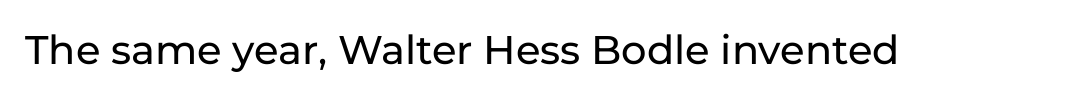
Q: Is the text italic (slanted)? A: No, it is upright.
Q: Is the typeface a serif or a sans-serif typeface? A: Sans-serif.
Q: Is the text underlined? A: No.
Q: Is the spacing between letters normal or unusually wide? A: Normal.
Q: Width (condensed, normal, or wide)? A: Normal.
Q: Stroke contrast? A: Low.
Q: x-height? A: Medium.
Q: Monospaced? A: No.
